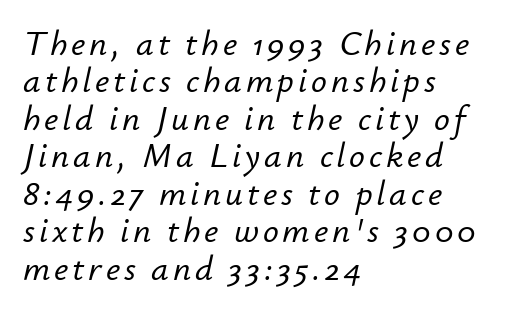
The image shows 35 px text type, italic (leaning right); set left-aligned, tight line spacing (1.07x), not underlined; low stroke contrast and a small x-height.
